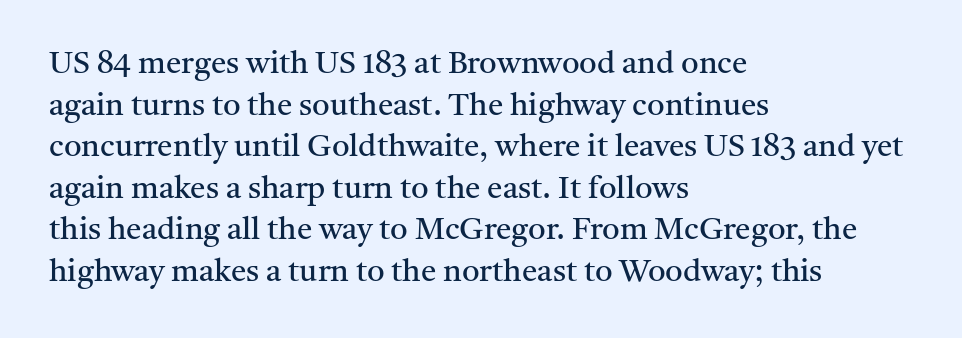
{"serif": "yes", "italic": "no", "bold": "no", "weight": "regular", "width": "normal", "stroke_contrast": "medium", "x_height": "medium", "monospaced": "no", "underline": "no", "align": "left", "line_spacing": "normal", "line_spacing_ratio": 1.34, "letter_spacing": "normal", "letter_spacing_em": 0.0, "glyph_px": 31}
